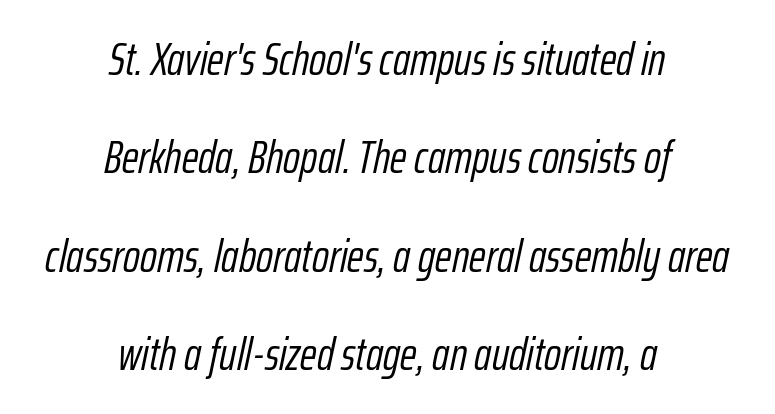
Weight: regular or lighter. Italic? Definitely — the glyphs are oblique. The designer dialed line spacing up above the default. Bare-footed words on every line. Between one letter and the next there's only the usual sliver of space.
